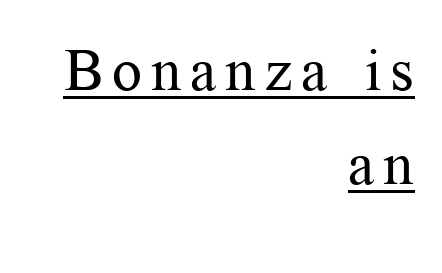
{"serif": "yes", "italic": "no", "bold": "no", "weight": "regular", "width": "normal", "stroke_contrast": "medium", "x_height": "medium", "monospaced": "no", "underline": "yes", "align": "right", "line_spacing": "normal", "line_spacing_ratio": 1.6, "glyph_px": 59}
